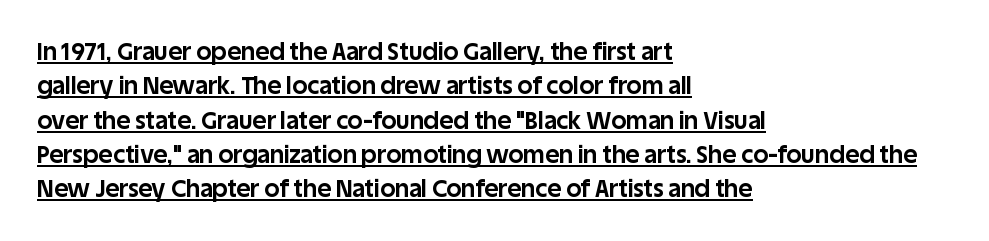
Its strokes are broad and dark, the hallmark of bold type. The typesetter has applied underlining to the passage shown. The designer left line spacing at the default. These lines are set flush left with a ragged right edge.
